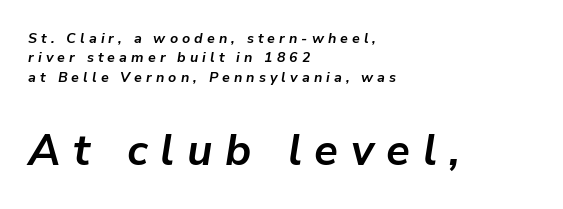
The image shows 43 px bold type, italic (leaning right); set left-aligned, normal line spacing (1.39x), unusually wide letter spacing (+0.29 em), not underlined; the second (bottom) block is 3.07x larger; low stroke contrast and a medium x-height.
